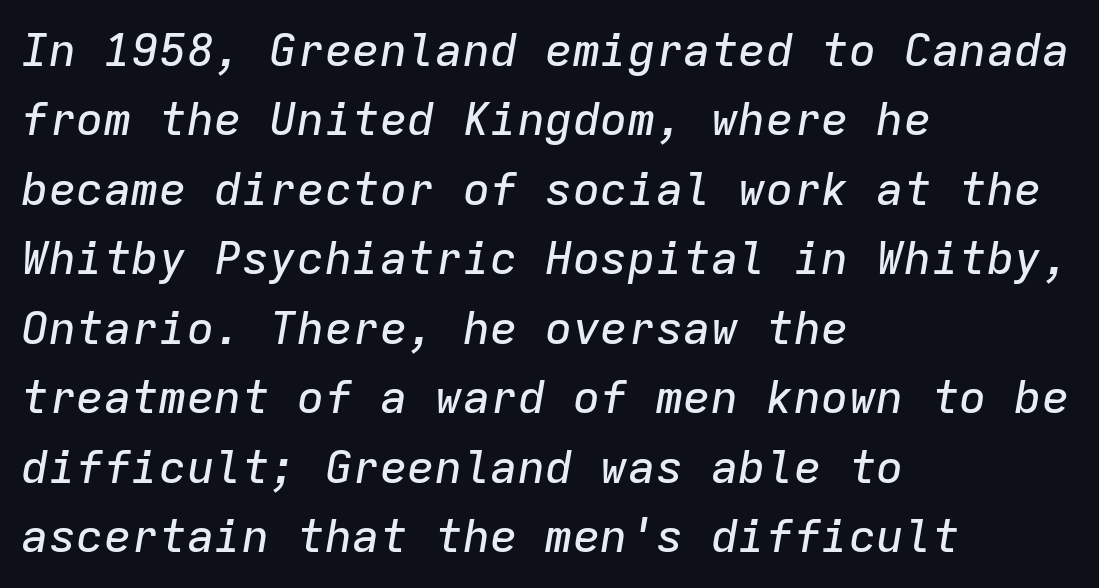
{"italic": "yes", "lean": "right", "slant_degrees": 9, "width": "normal", "stroke_contrast": "low", "x_height": "medium", "monospaced": "yes", "underline": "no", "align": "left", "line_spacing": "normal", "line_spacing_ratio": 1.51, "letter_spacing": "normal", "letter_spacing_em": 0.0, "glyph_px": 46}
